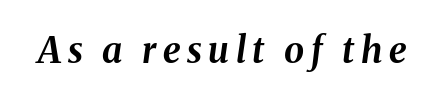
{"italic": "yes", "lean": "right", "slant_degrees": 8, "bold": "yes", "weight": "bold", "width": "normal", "stroke_contrast": "medium", "x_height": "medium", "monospaced": "no", "underline": "no", "glyph_px": 36}
